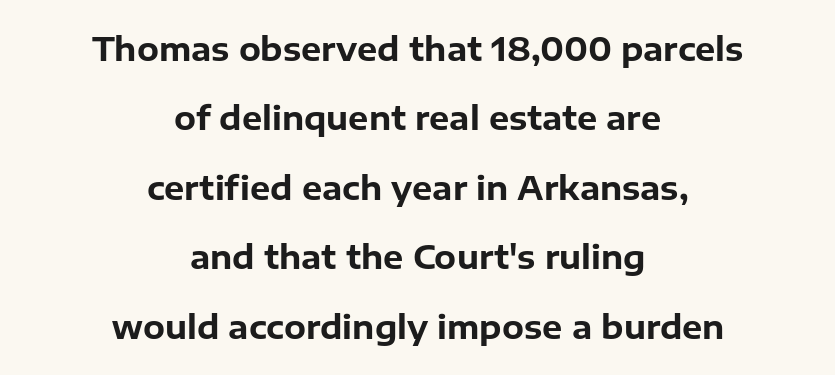
{"serif": "no", "italic": "no", "bold": "yes", "weight": "bold", "width": "normal", "stroke_contrast": "low", "x_height": "medium", "monospaced": "no", "underline": "no", "align": "center", "line_spacing": "loose", "line_spacing_ratio": 2.17, "letter_spacing": "normal", "letter_spacing_em": 0.0, "glyph_px": 32}
